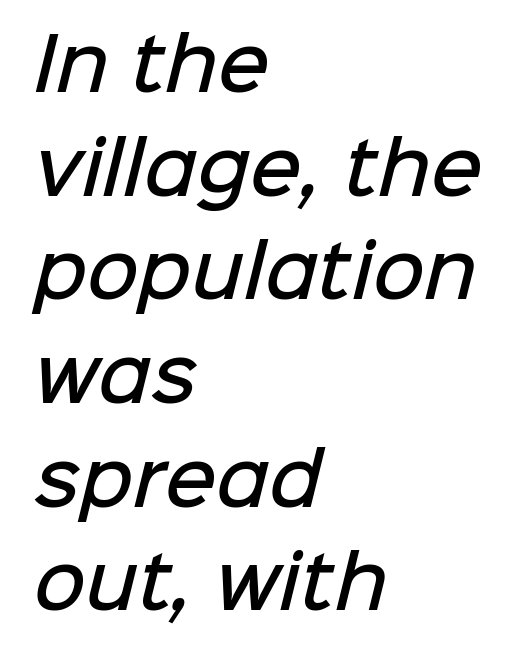
{"serif": "no", "bold": "semi", "weight": "semibold", "width": "normal", "stroke_contrast": "low", "x_height": "medium", "monospaced": "no", "underline": "no", "align": "left", "line_spacing": "normal", "line_spacing_ratio": 1.46, "letter_spacing": "normal", "letter_spacing_em": 0.0, "glyph_px": 71}
